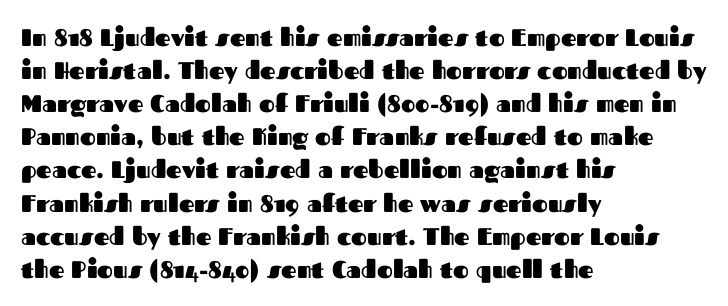
The image shows 24 px bold type, upright; set left-aligned, normal line spacing (1.38x), normal letter spacing, not underlined.
